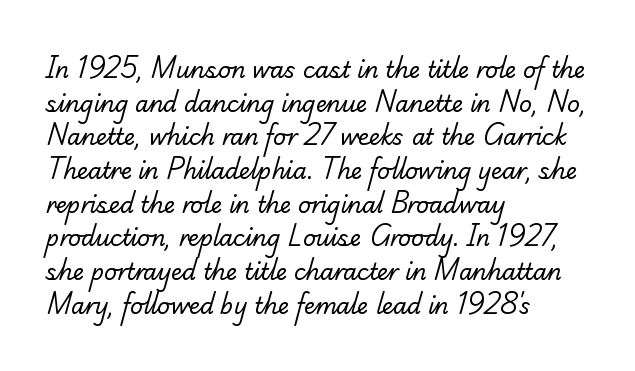
{"bold": "no", "underline": "no", "align": "left", "line_spacing": "normal", "line_spacing_ratio": 1.53, "letter_spacing": "normal", "letter_spacing_em": 0.0, "glyph_px": 22}
